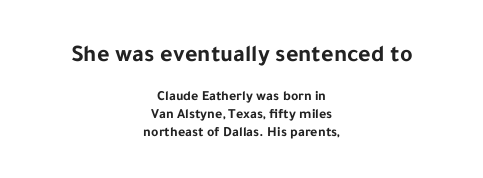
The image shows 24 px bold type, upright; set centered, normal line spacing (1.29x), normal letter spacing, not underlined; the first (top) block is 1.71x larger.
